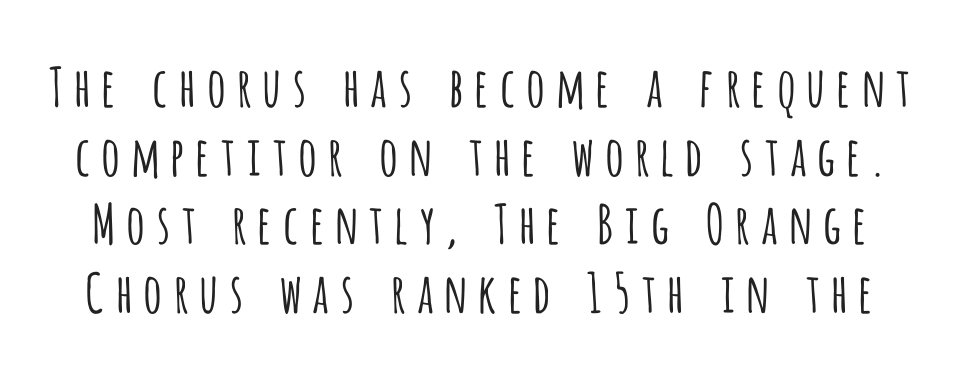
{"serif": "no", "italic": "no", "bold": "no", "weight": "light", "width": "condensed", "stroke_contrast": "low", "x_height": "large", "monospaced": "no", "underline": "no", "line_spacing": "normal", "line_spacing_ratio": 1.27, "glyph_px": 54}
